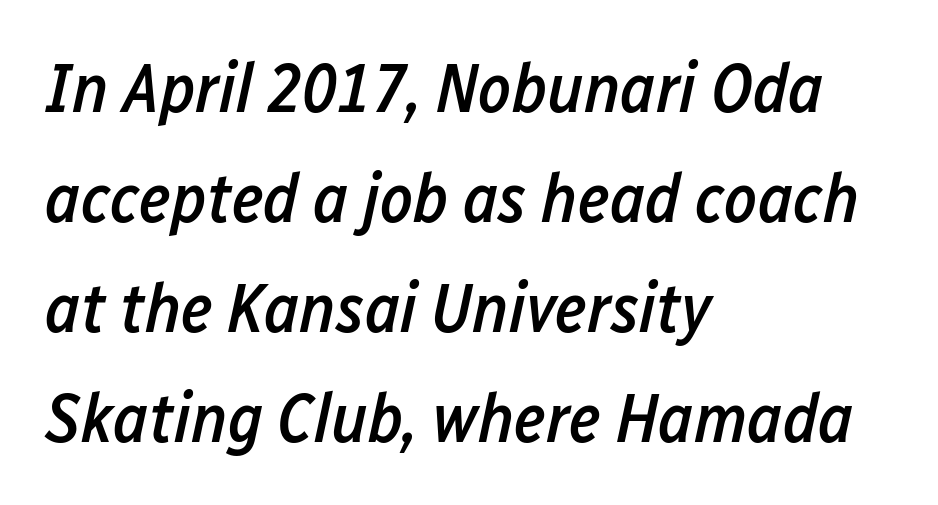
The image shows 70 px semibold, condensed type, italic (leaning right); set left-aligned, normal line spacing (1.57x), normal letter spacing, not underlined; low stroke contrast and a medium x-height.
